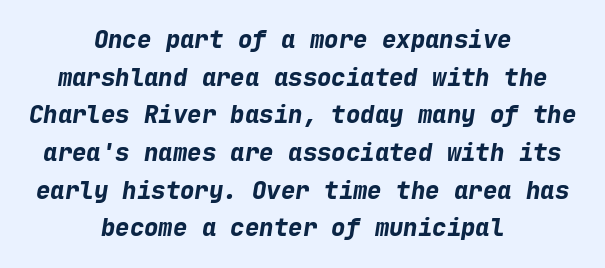
Observe the ordinary spacing: letters are neighbours, not strangers. Caption: bold face, heavy strokes. Does the leading feel generous? No, just average. Italic: yes, the glyphs are oblique. The text block is weighted toward neither margin, spreading evenly from the middle. Descenders are the only things crossing below the line.
